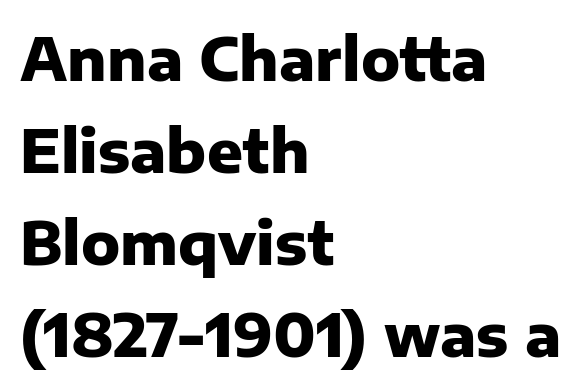
{"serif": "no", "italic": "no", "bold": "yes", "weight": "heavy", "width": "normal", "stroke_contrast": "low", "x_height": "medium", "monospaced": "no", "underline": "no", "align": "left", "line_spacing": "normal", "line_spacing_ratio": 1.56, "letter_spacing": "normal", "letter_spacing_em": 0.0, "glyph_px": 59}
